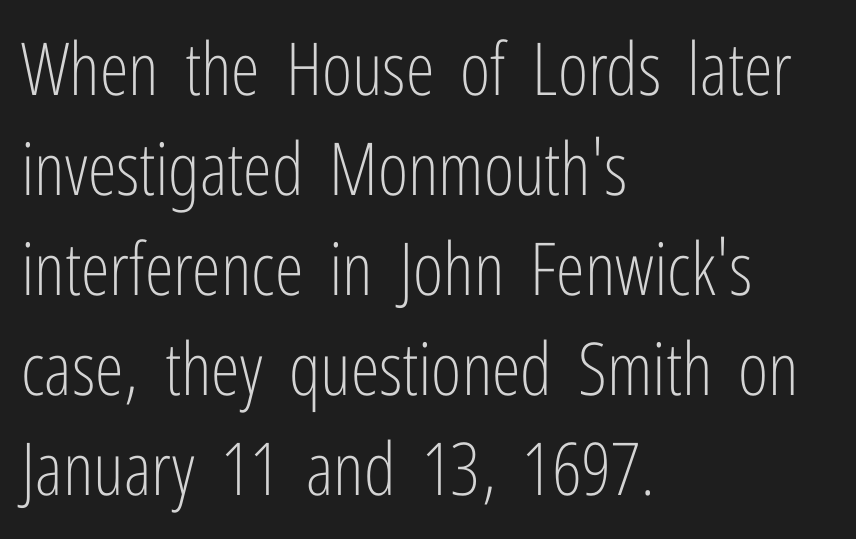
Q: Is the text bold? A: No.
Q: Is the text italic (slanted)? A: No, it is upright.
Q: Is the typeface a serif or a sans-serif typeface? A: Sans-serif.
Q: Is the text underlined? A: No.
Q: How is the paragraph aligned? A: Left-aligned.
Q: Is the spacing between letters normal or unusually wide? A: Normal.
Q: Is the spacing between lines tight, normal or loose? A: Normal.
Q: Width (condensed, normal, or wide)? A: Condensed.
Q: Stroke contrast? A: Low.
Q: x-height? A: Medium.
Q: Monospaced? A: No.
